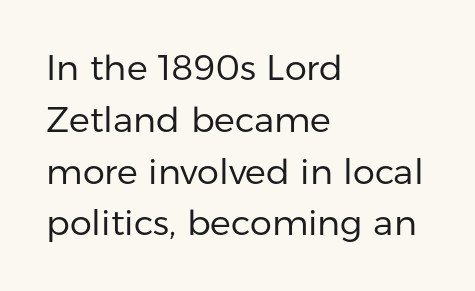
Type without underlining. Think of a printed novel: that variable character pitch is what you see here. Nope, not italic — everything's standing straight. The rendering anchors every line to the left-hand side. The font family rendered here belongs to the sans-serif group. The passage shown stacks its lines at a standard gap.
